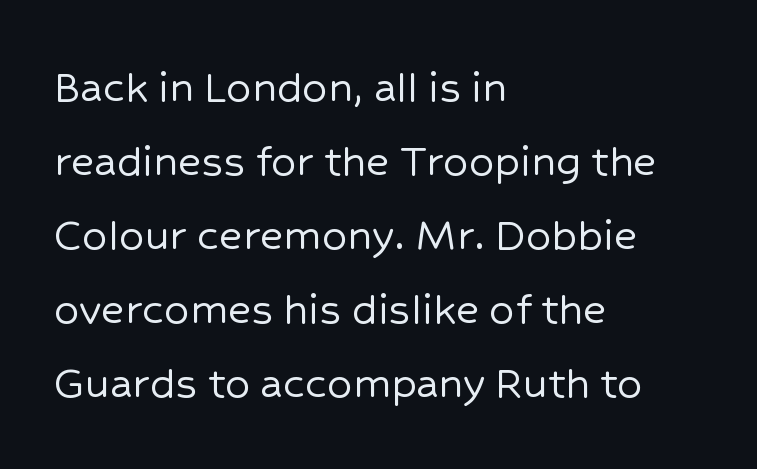
Q: Is the text italic (slanted)? A: No, it is upright.
Q: Is the typeface a serif or a sans-serif typeface? A: Sans-serif.
Q: Is the text underlined? A: No.
Q: How is the paragraph aligned? A: Left-aligned.
Q: Is the spacing between letters normal or unusually wide? A: Normal.
Q: Is the spacing between lines tight, normal or loose? A: Normal.
Q: Width (condensed, normal, or wide)? A: Normal.
Q: Stroke contrast? A: Low.
Q: x-height? A: Medium.
Q: Monospaced? A: No.
